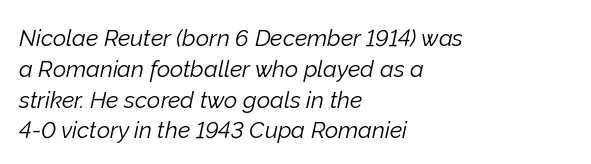
Q: Is the text bold? A: No.
Q: Is the text italic (slanted)? A: Yes, it leans right by about 12 degrees.
Q: Is the text underlined? A: No.
Q: How is the paragraph aligned? A: Left-aligned.
Q: Is the spacing between letters normal or unusually wide? A: Normal.
Q: Is the spacing between lines tight, normal or loose? A: Normal.
